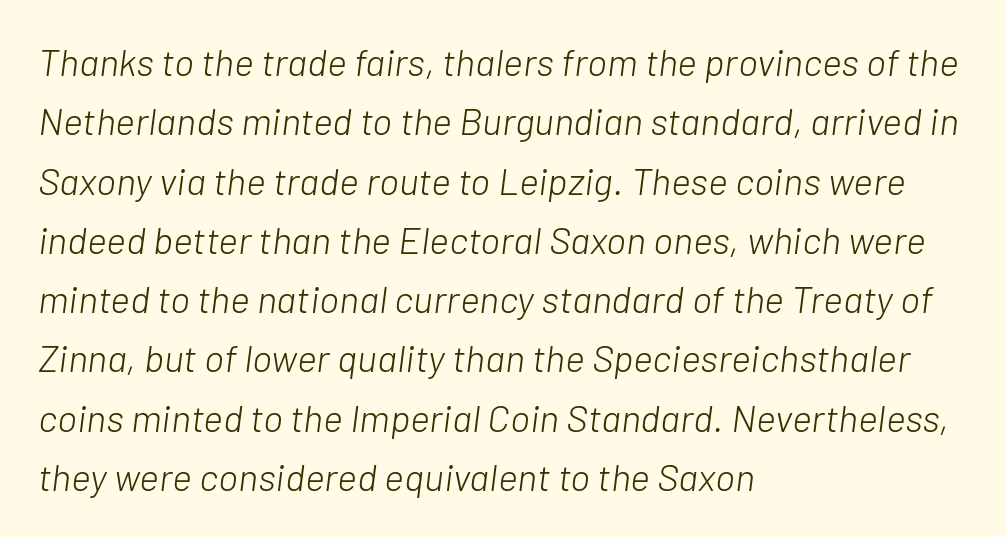
The image shows 38 px light type, italic (leaning right); set left-aligned, normal line spacing (1.56x), normal letter spacing, not underlined; low stroke contrast and a medium x-height.
